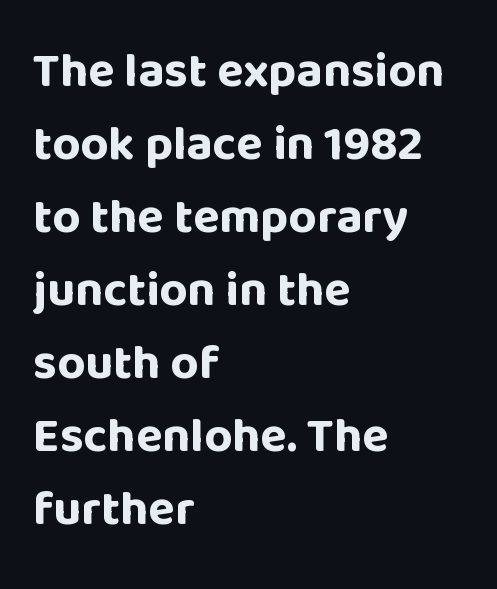
Every row of glyphs begins at an identical x-position on the left. Nobody touched the tracking dial on this one. No feet cap the strokes, marking this as sans-serif type. The baseline area is clear. Think of a printed novel: that variable character pitch is what you see here.
